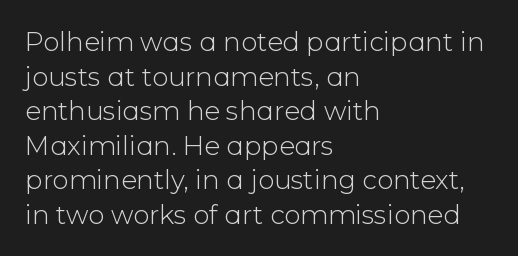
Q: Is the text bold? A: No.
Q: Is the text italic (slanted)? A: No, it is upright.
Q: Is the text underlined? A: No.
Q: How is the paragraph aligned? A: Left-aligned.
Q: Is the spacing between letters normal or unusually wide? A: Normal.
Q: Is the spacing between lines tight, normal or loose? A: Normal.
